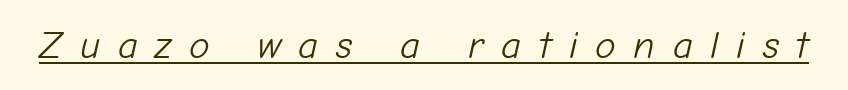
Q: Is the text bold? A: No.
Q: Is the text italic (slanted)? A: Yes, it leans right by about 12 degrees.
Q: Is the text underlined? A: Yes.
Q: Is the spacing between letters normal or unusually wide? A: Unusually wide.
Q: Width (condensed, normal, or wide)? A: Normal.
Q: Stroke contrast? A: Low.
Q: x-height? A: Medium.
Q: Monospaced? A: No.
